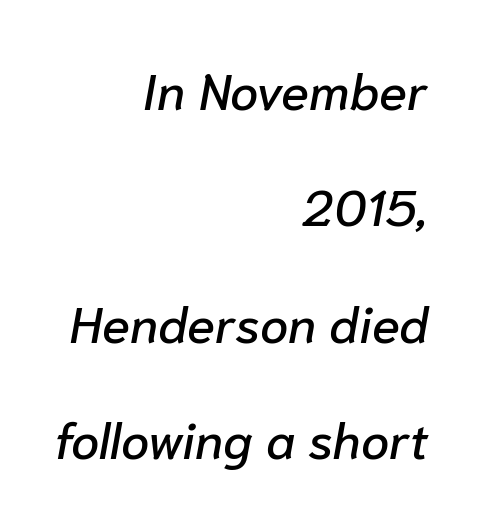
The image shows 51 px text type, italic (leaning right); set right-aligned, loose line spacing (2.28x), normal letter spacing, not underlined; low stroke contrast and a medium x-height.
